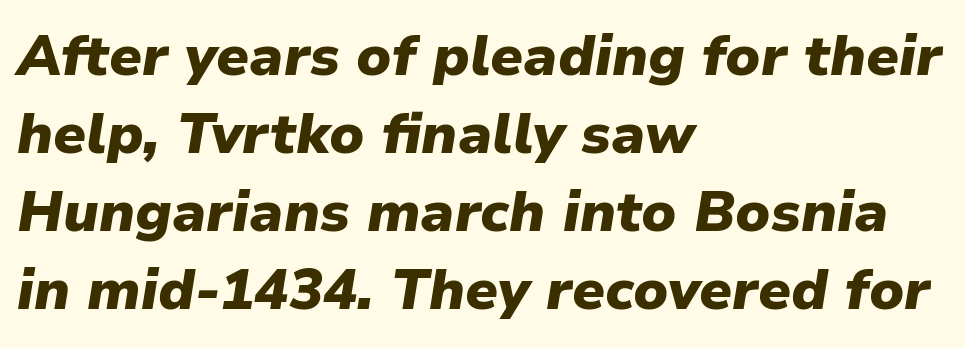
The image shows 57 px heavy type, italic (leaning right); set left-aligned, normal line spacing (1.37x), normal letter spacing, not underlined; low stroke contrast and a medium x-height.
